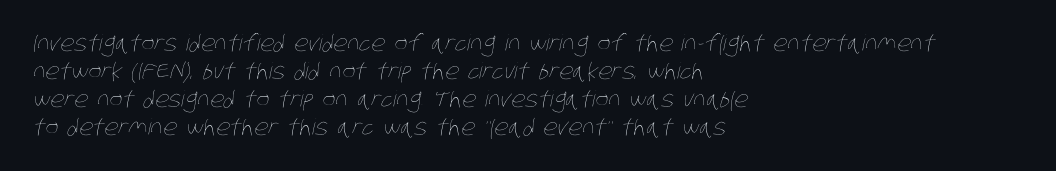
Standard letterfit; no display-style spreading of the glyphs. The leading is moderate, giving the passage an even texture. Rule under the text: the space is simply empty. Alignment: flush left. Weight class: somewhere from thin through regular.
